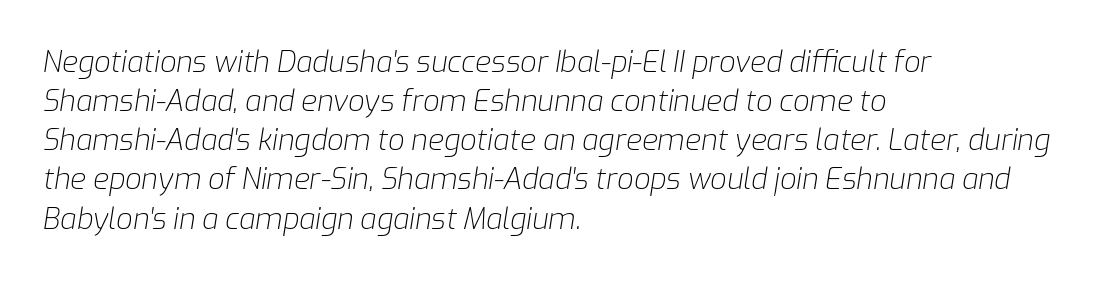
When letters slant like this, we call the style italic. A student would call this left alignment; a typographer would say flush left, rag right. Summary of vertical rhythm: regular, with standard interline spacing. You could not count columns in this text — the font is proportionally spaced.
